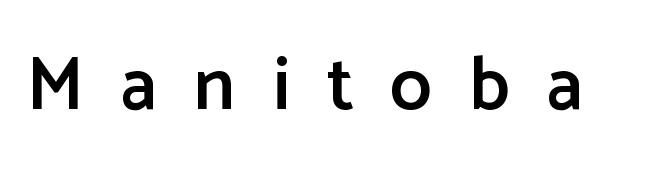
The image shows 75 px semibold sans-serif type, upright; set unusually wide letter spacing (+0.49 em), not underlined; low stroke contrast and a medium x-height.
